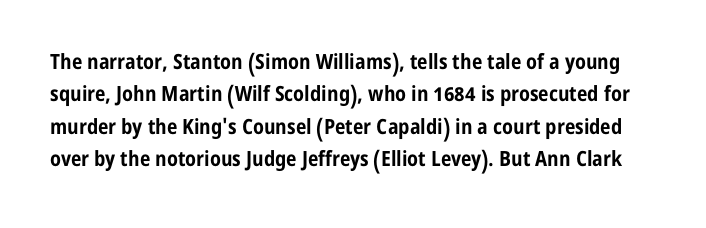
The image shows 21 px bold type, upright; set normal line spacing (1.54x), normal letter spacing, not underlined.
